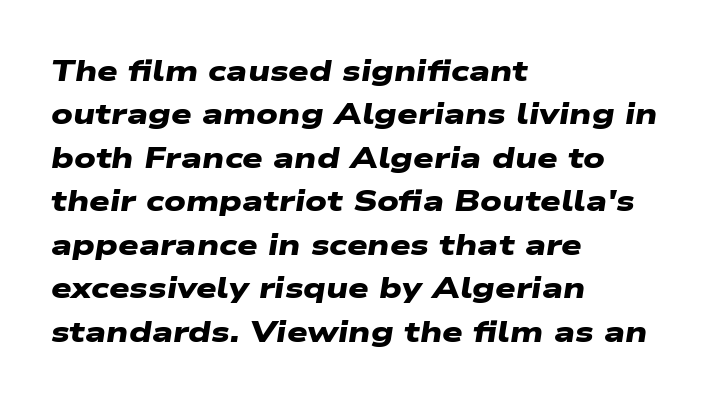
{"serif": "no", "bold": "yes", "weight": "heavy", "width": "wide", "stroke_contrast": "low", "x_height": "medium", "monospaced": "no", "underline": "no", "align": "left", "line_spacing": "normal", "line_spacing_ratio": 1.5, "letter_spacing": "normal", "letter_spacing_em": 0.0, "glyph_px": 29}
